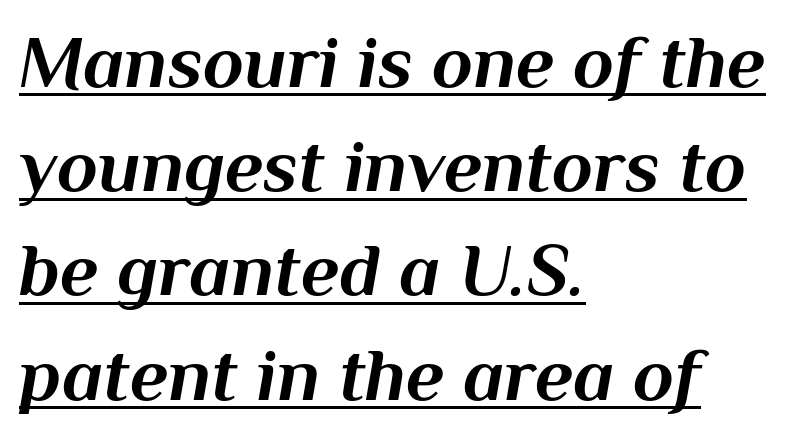
The image shows 75 px bold type, italic (leaning right); set left-aligned, normal line spacing (1.39x), normal letter spacing, underlined; medium stroke contrast and a medium x-height.
